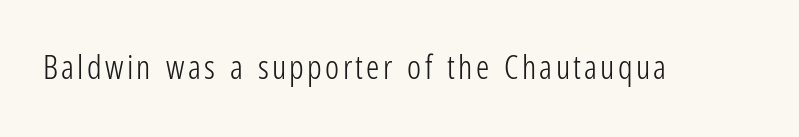
Q: Is the text bold? A: No.
Q: Is the text italic (slanted)? A: No, it is upright.
Q: Is the typeface a serif or a sans-serif typeface? A: Sans-serif.
Q: Is the text underlined? A: No.
Q: Width (condensed, normal, or wide)? A: Condensed.
Q: Stroke contrast? A: Low.
Q: x-height? A: Medium.
Q: Monospaced? A: No.
